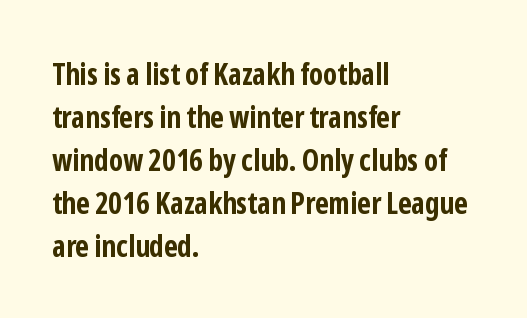
Nobody drew a line under any word here. Casual observation: everything's shoved over to the left. Chunky letters — that's bold for sure. The passage shown stacks its lines at a standard gap. What stands out about the letter spacing? Nothing — it is the standard amount. A typesetter would call this proportional, since set widths differ per character.
